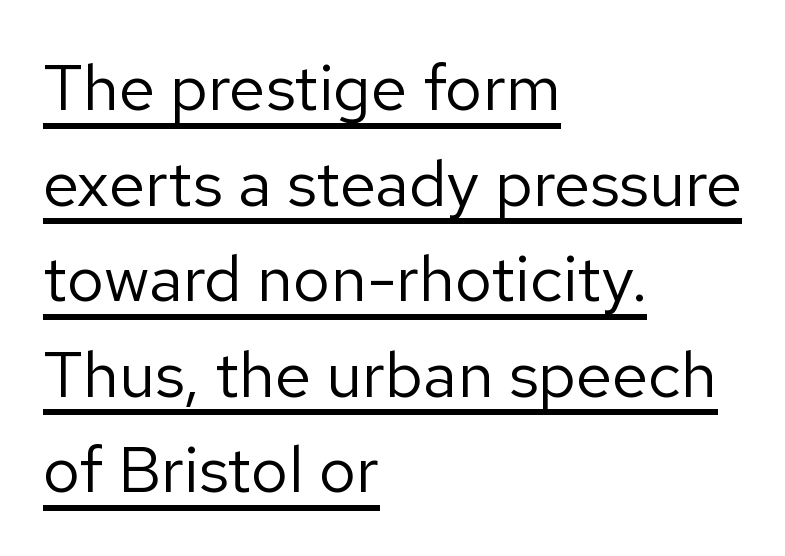
Line beginnings align vertically; line endings do not. Do the characters align in a grid? No, the font is proportional. Default kerning and tracking; the words read as compact shapes. The face looks like a standard text weight, possibly lighter. Vertical spacing — default. No feet cap the strokes, marking this as sans-serif type.
